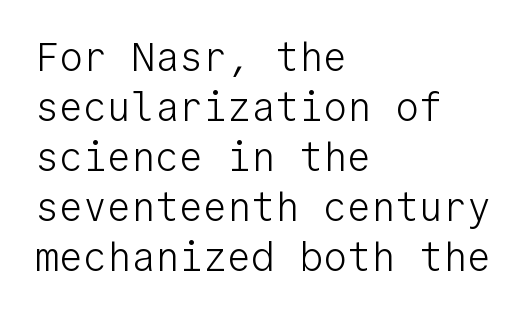
The axis of the letterforms is exactly vertical. This sample uses plain, unmodified letter spacing. If you drew a ruler down the left edge, every line would touch it. Counters stay open thanks to moderate or lighter strokes.
